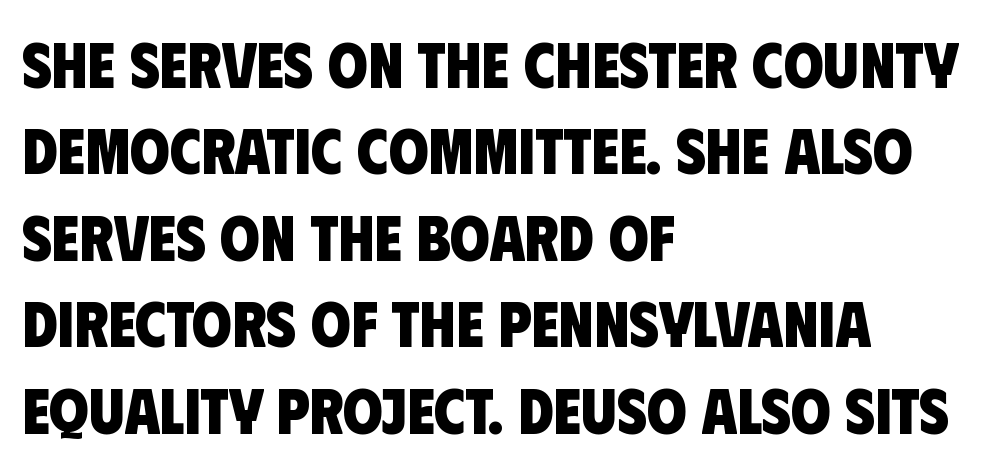
The image shows 64 px heavy, condensed sans-serif type; set left-aligned, normal line spacing (1.35x), normal letter spacing, not underlined; low stroke contrast and a large x-height.
